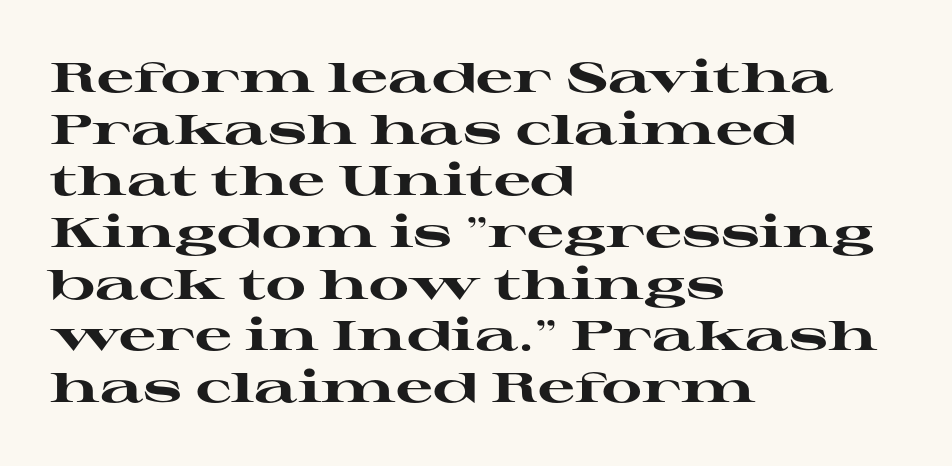
The line-height multiplier appears to be the usual default. Serifs: yes, visible at the terminals of the letterforms. Vertical strokes here are truly vertical. Descenders are the only things crossing below the line. A typesetter would call this zero additional tracking. Stroke thickness is high; the sample reads as a true bold.
